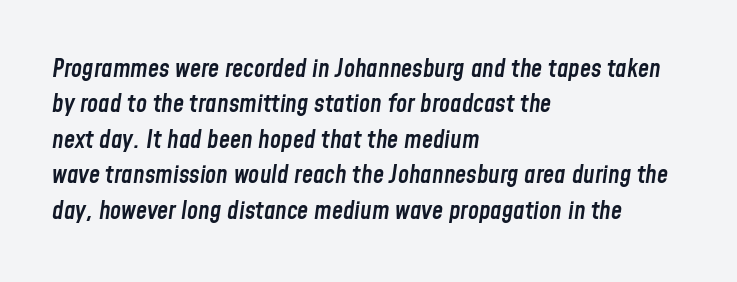
The image shows 25 px text type, italic (leaning right); set left-aligned, normal line spacing (1.42x), normal letter spacing, not underlined.
